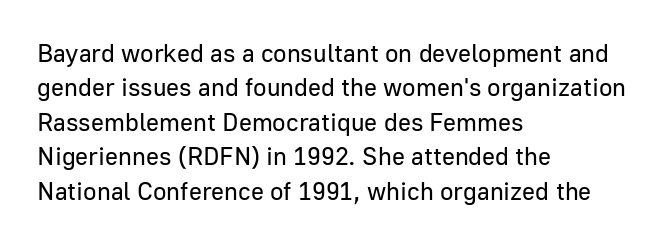
Q: Is the text bold? A: No.
Q: Is the text italic (slanted)? A: No, it is upright.
Q: Is the text underlined? A: No.
Q: How is the paragraph aligned? A: Left-aligned.
Q: Is the spacing between letters normal or unusually wide? A: Normal.
Q: Is the spacing between lines tight, normal or loose? A: Normal.
